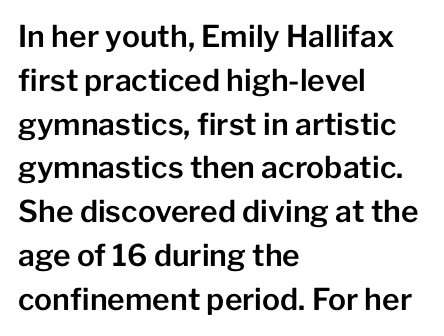
The letterforms sit shoulder to shoulder at normal distance. Is there any slant? The stems are plumb. Each row of text sits above clean, open space. Does the copy run flush right? No — it runs flush left. Regarding leading, the lines here are spaced in the standard way.
